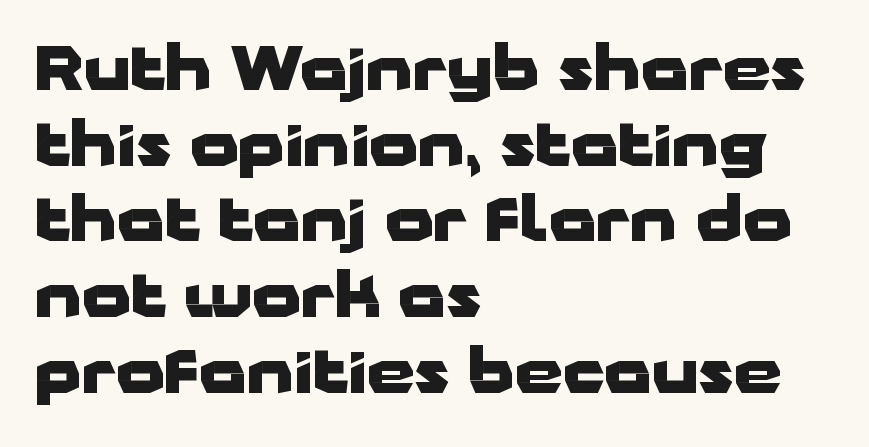
The image shows 61 px heavy, wide sans-serif type, upright; set left-aligned, line spacing 1.24x, normal letter spacing, not underlined; low stroke contrast and a medium x-height.
